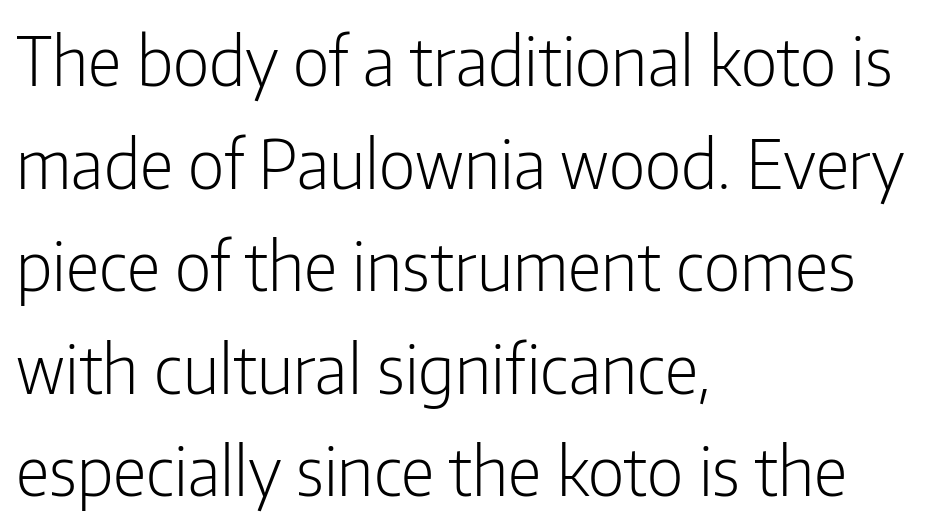
The type sits square on the baseline with zero lean. Does the copy run flush right? No — it runs flush left. The strip under each line holds only bare page. The rendering shows plain stroke endings on the letterforms — a sans-serif design. Does the leading feel generous? No, just average.
